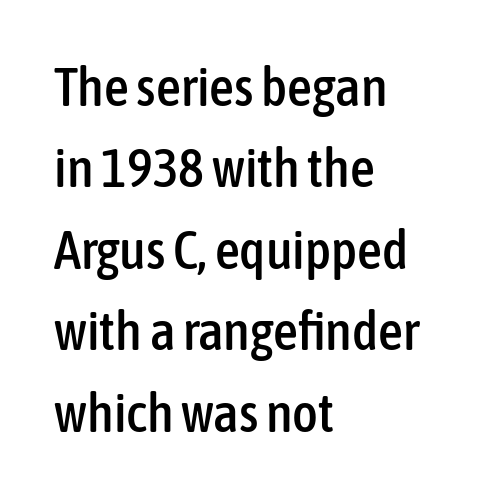
{"serif": "no", "italic": "no", "width": "condensed", "stroke_contrast": "low", "x_height": "medium", "monospaced": "no", "underline": "no", "align": "left", "line_spacing": "normal", "line_spacing_ratio": 1.48, "letter_spacing": "normal", "letter_spacing_em": 0.0, "glyph_px": 55}
